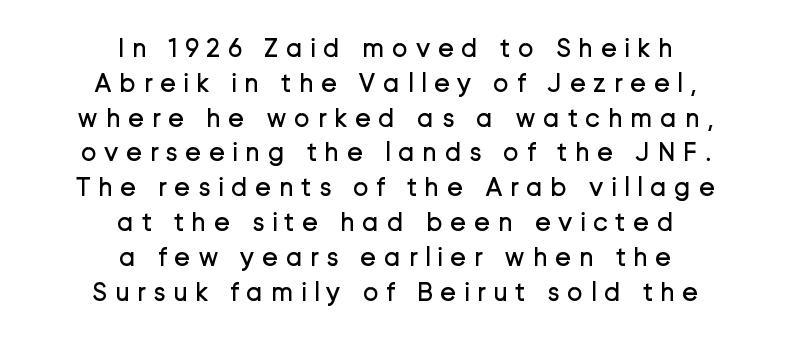
{"italic": "no", "bold": "no", "underline": "no", "align": "center", "line_spacing": "normal", "line_spacing_ratio": 1.29, "letter_spacing": "wide", "letter_spacing_em": 0.27, "glyph_px": 27}
